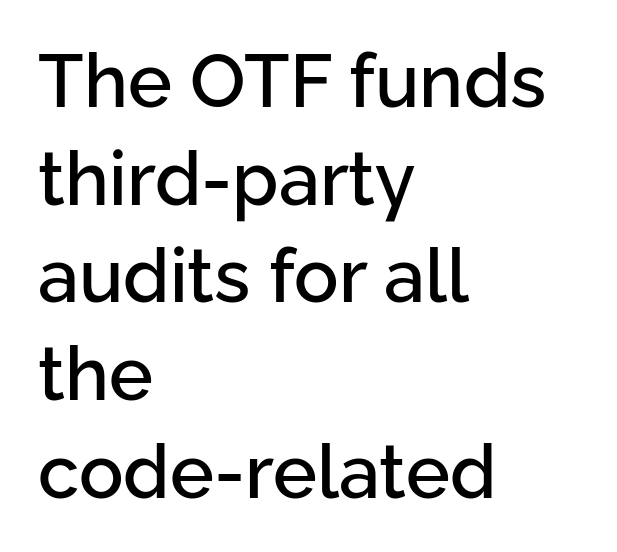
{"serif": "no", "italic": "no", "width": "normal", "stroke_contrast": "low", "x_height": "medium", "monospaced": "no", "underline": "no", "align": "left", "line_spacing": "normal", "line_spacing_ratio": 1.32, "letter_spacing": "normal", "letter_spacing_em": 0.0, "glyph_px": 74}
